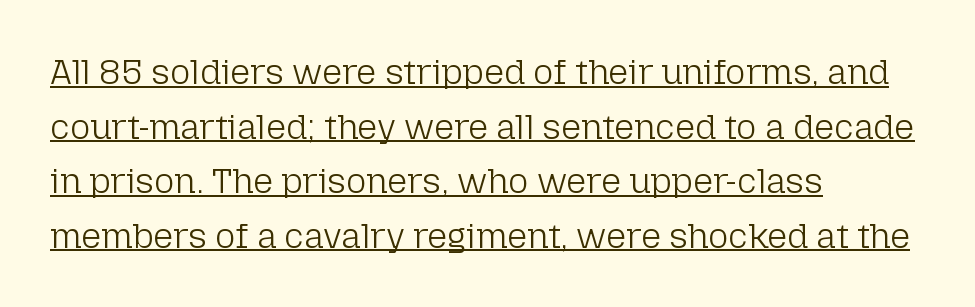
The image shows 35 px light sans-serif type, upright; set left-aligned, normal line spacing (1.56x), normal letter spacing, underlined; low stroke contrast and a medium x-height.
